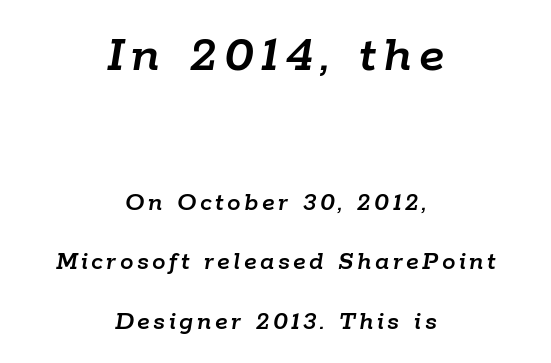
Quick note: interline space is abundant. Neither beginnings nor endings align; midpoints do. Descender tails drop into unmarked territory. The designer gave the opening block more size than the closing block. In terms of posture, this sample is oblique.
